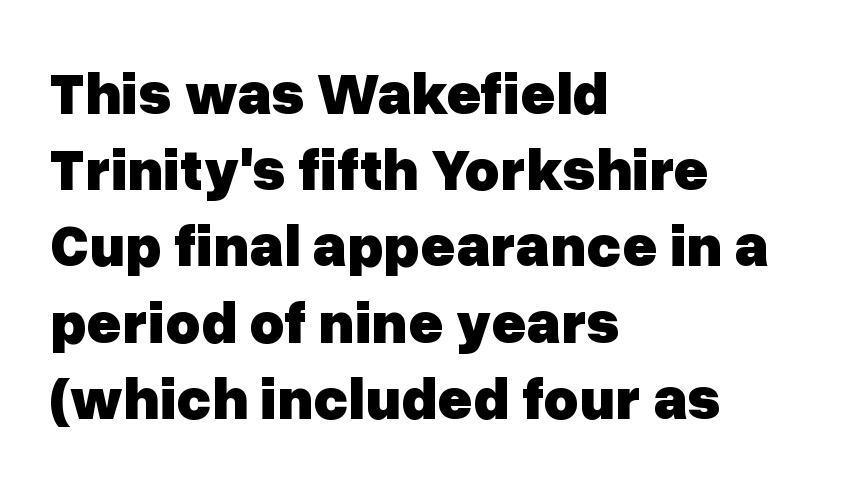
The image shows 60 px heavy sans-serif type, upright; set left-aligned, normal line spacing (1.27x), normal letter spacing, not underlined; low stroke contrast and a medium x-height.
